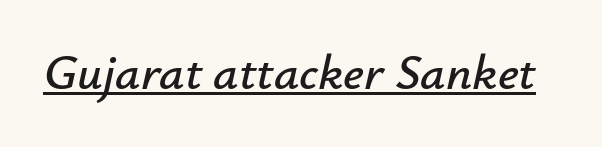
The image shows 50 px text type, italic (leaning right); set normal letter spacing, underlined; low stroke contrast and a small x-height.
